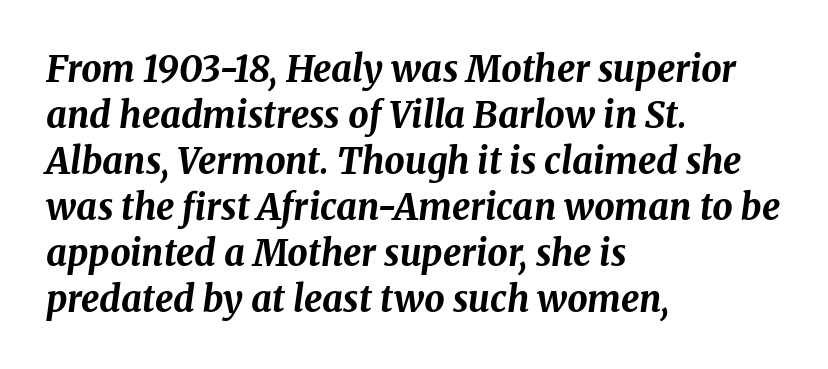
Q: Is the text bold? A: Yes.
Q: Is the text italic (slanted)? A: Yes, it leans right by about 8 degrees.
Q: Is the text underlined? A: No.
Q: How is the paragraph aligned? A: Left-aligned.
Q: Is the spacing between letters normal or unusually wide? A: Normal.
Q: Is the spacing between lines tight, normal or loose? A: Normal.
Q: Width (condensed, normal, or wide)? A: Normal.
Q: Stroke contrast? A: Medium.
Q: x-height? A: Medium.
Q: Monospaced? A: No.
